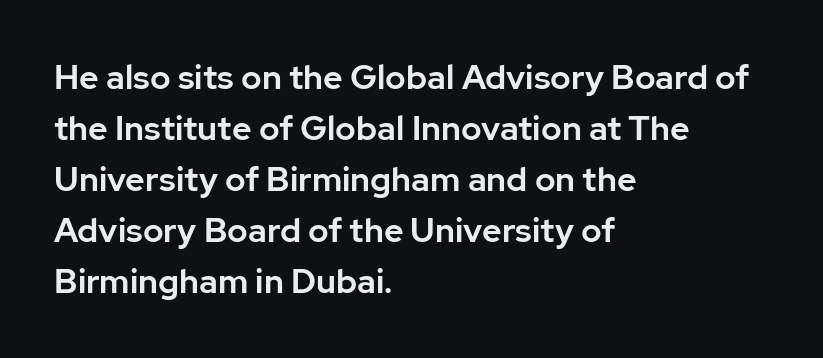
Here the glyphs are tracked normally, forming tight word shapes. Honestly, there is no underline to notice here at all. The typeface chosen for these lines omits serifs. Do the characters align in a grid? No, the font is proportional. Notice how the stems are strictly vertical — no italics here. Notice how descenders clear the ascenders below comfortably — that's standard leading.
